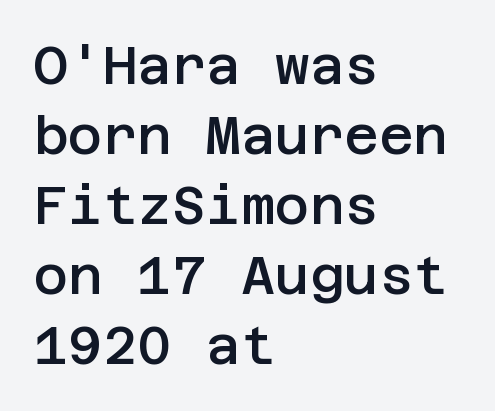
{"serif": "no", "italic": "no", "bold": "semi", "weight": "semibold", "width": "normal", "stroke_contrast": "low", "x_height": "large", "underline": "no", "align": "left", "line_spacing": "normal", "line_spacing_ratio": 1.32, "letter_spacing": "normal", "letter_spacing_em": 0.0, "glyph_px": 53}
